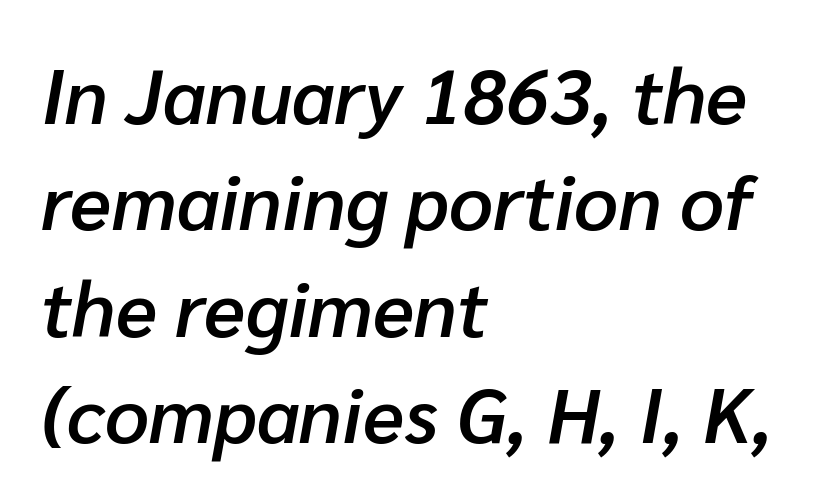
The baseline area is clear. Heft: intermediate — a semibold. An italicized treatment has been applied to the whole sample. The letters sit at their default tracking, neither squeezed nor spread. Character widths vary here, with narrow letters taking less room than wide ones.
